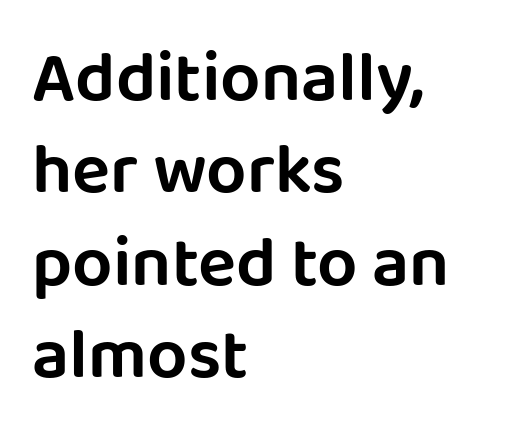
Q: Is the text italic (slanted)? A: No, it is upright.
Q: Is the typeface a serif or a sans-serif typeface? A: Sans-serif.
Q: Is the text underlined? A: No.
Q: How is the paragraph aligned? A: Left-aligned.
Q: Is the spacing between letters normal or unusually wide? A: Normal.
Q: Is the spacing between lines tight, normal or loose? A: Normal.
Q: Width (condensed, normal, or wide)? A: Normal.
Q: Stroke contrast? A: Low.
Q: x-height? A: Large.
Q: Monospaced? A: No.
